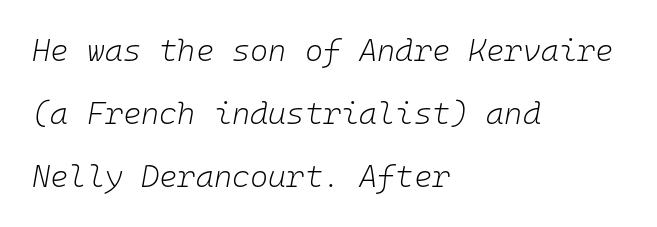
Plain, unruled lines of type. Is there much room between lines? Yes — plenty of vertical air separates them. The passage shown leans; its letterforms are oblique. Is this a fixed-width face? Yes — each glyph sits in an identical cell. Caption: multi-line text, flush left, ragged right. Summary of weight: not heavy and not bold.
